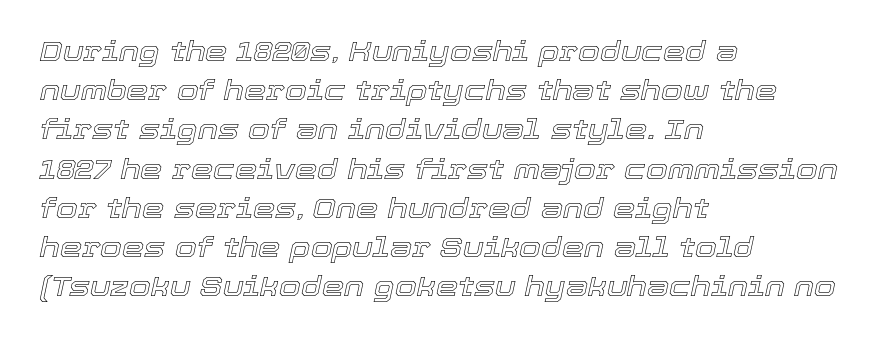
The image shows 28 px text type, italic (leaning right); set left-aligned, normal line spacing (1.4x), normal letter spacing, not underlined; a medium x-height.
